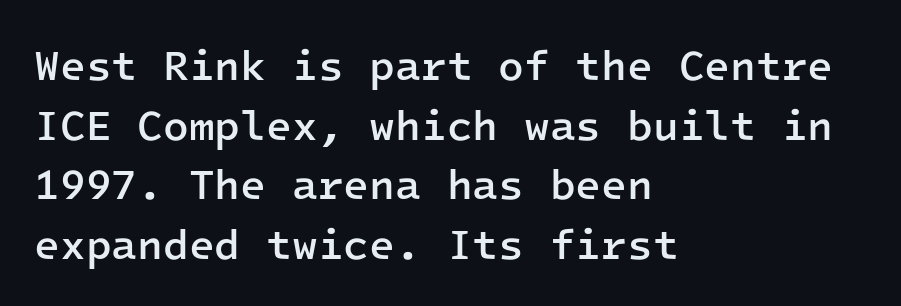
The image shows 42 px semibold sans-serif type, upright, monospaced; set left-aligned, normal line spacing (1.42x), normal letter spacing, not underlined; low stroke contrast and a medium x-height.
